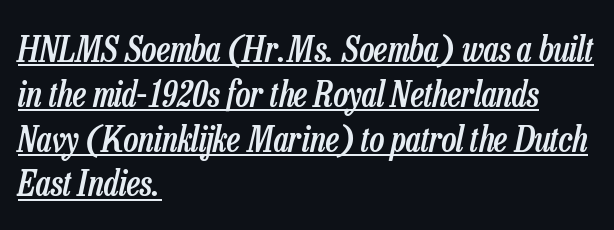
Is the type slanted? Yes — the strokes lean at a clear angle. Here the designer chose a conventional face with non-uniform glyph widths. Normally led — the rows are evenly, conventionally spaced. Caption: multi-line text, flush left, ragged right. The passage shown is underscored from start to finish. Stroke thickness is moderately raised; the sample reads as semibold.
